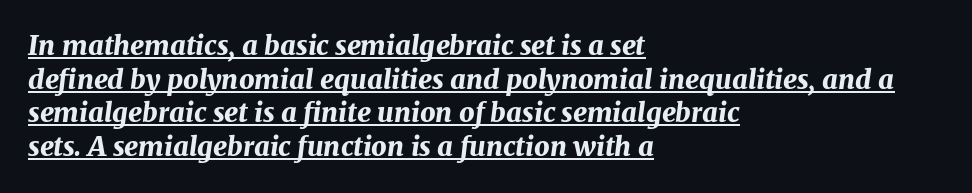
The image shows 27 px bold type, italic (leaning right); set left-aligned, normal line spacing (1.25x), normal letter spacing, underlined.
